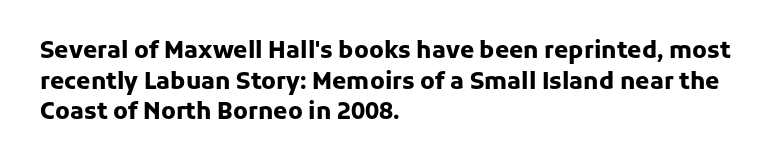
Nobody touched the tracking dial on this one. Heft: maximum for text — a bold. The rendering anchors every line to the left-hand side. The line-height multiplier appears to be the usual default.
